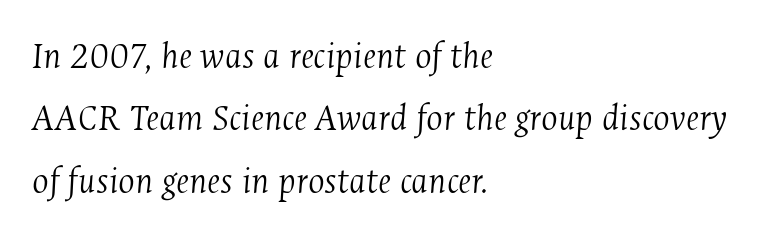
Q: Is the text bold? A: No.
Q: Is the text italic (slanted)? A: Yes, it leans right by about 4 degrees.
Q: Is the typeface a serif or a sans-serif typeface? A: Serif.
Q: Is the text underlined? A: No.
Q: How is the paragraph aligned? A: Left-aligned.
Q: Is the spacing between letters normal or unusually wide? A: Normal.
Q: Is the spacing between lines tight, normal or loose? A: Normal.
Q: Width (condensed, normal, or wide)? A: Condensed.
Q: Stroke contrast? A: Medium.
Q: x-height? A: Medium.
Q: Monospaced? A: No.
